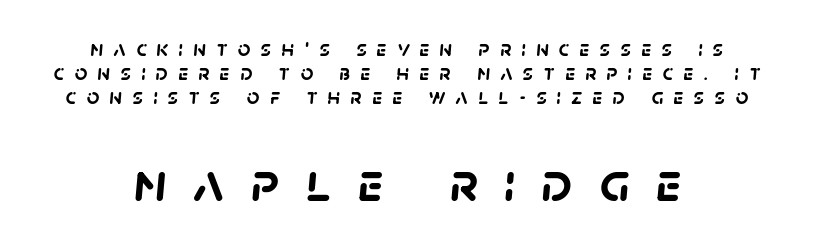
The image shows 56 px semibold sans-serif type; set centered, tight line spacing (1.08x), unusually wide letter spacing (+0.47 em), not underlined; the second (bottom) block is 2.55x larger; low stroke contrast and a large x-height.
